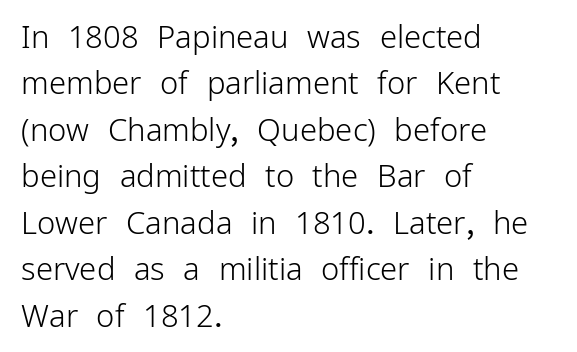
Honestly, the row spacing looks completely unremarkable. Just letters on the line, the space beneath them empty. These lines are composed in type without serifs. Every character sits straight up, as roman type does. Layout note: lines flush left. On a weight scale, this lands at 450 or below.
